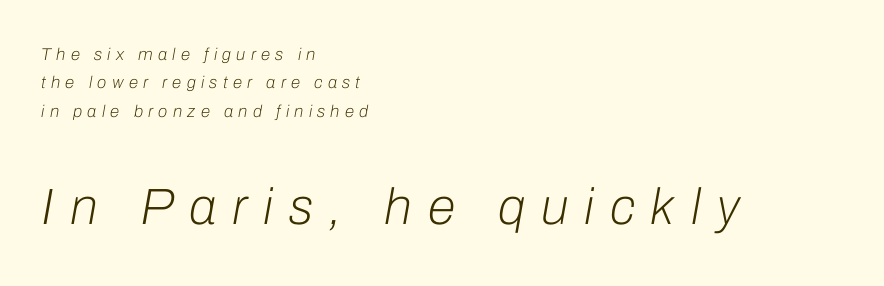
The image shows 51 px light type, italic (leaning right); set left-aligned, normal line spacing (1.67x), unusually wide letter spacing (+0.31 em), not underlined; the second (bottom) block is 3.0x larger; low stroke contrast and a medium x-height.
